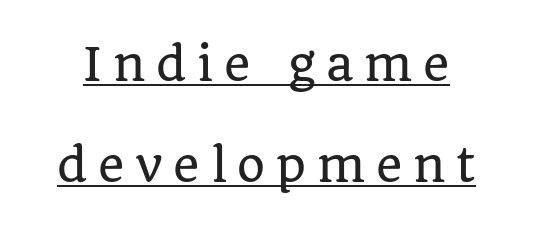
Summary of vertical rhythm: relaxed, with wide interline spacing. Like a heading marked for emphasis, these lines bear an underscore. Short note: letters widely spaced. Tall strokes in this sample are plumb rather than angled.
